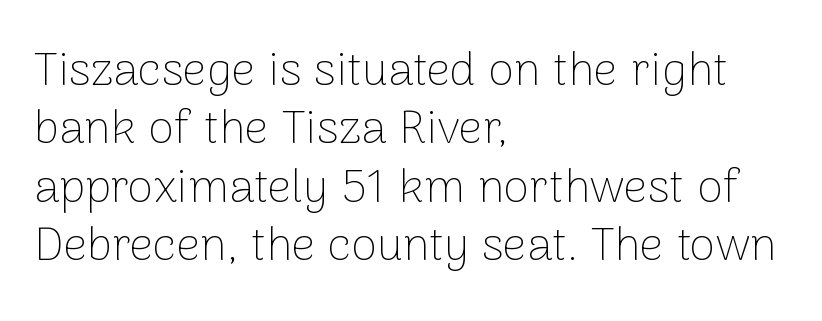
The image shows 47 px thin sans-serif type, upright; set left-aligned, line spacing 1.24x, normal letter spacing, not underlined; low stroke contrast and a medium x-height.
